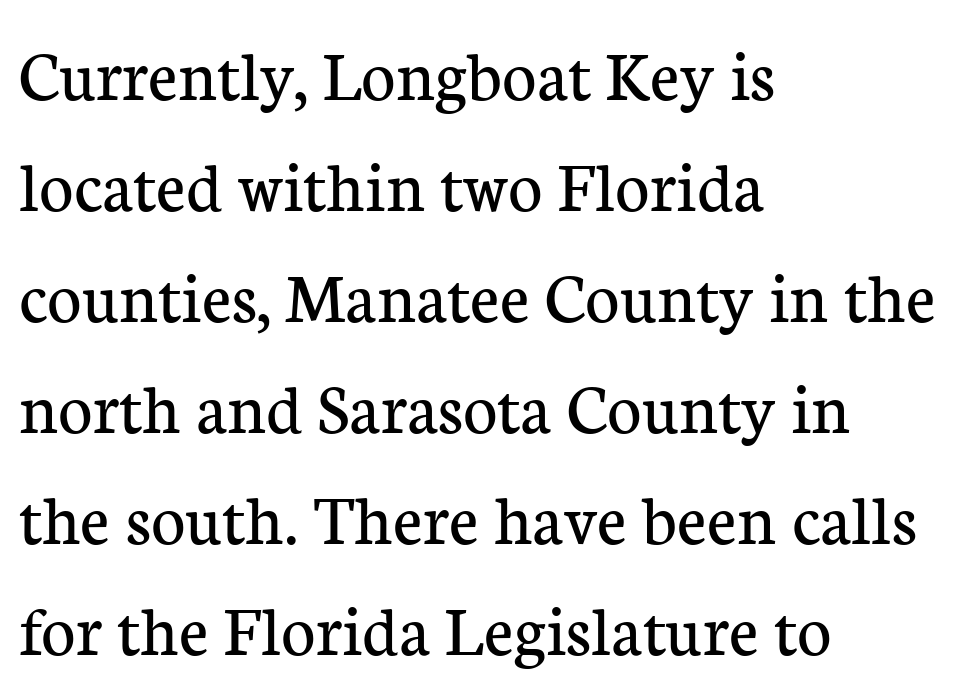
{"serif": "yes", "italic": "no", "bold": "no", "weight": "regular", "width": "normal", "stroke_contrast": "low", "x_height": "medium", "monospaced": "no", "underline": "no", "align": "left", "line_spacing": "normal", "line_spacing_ratio": 1.5, "letter_spacing": "normal", "letter_spacing_em": 0.0, "glyph_px": 74}
